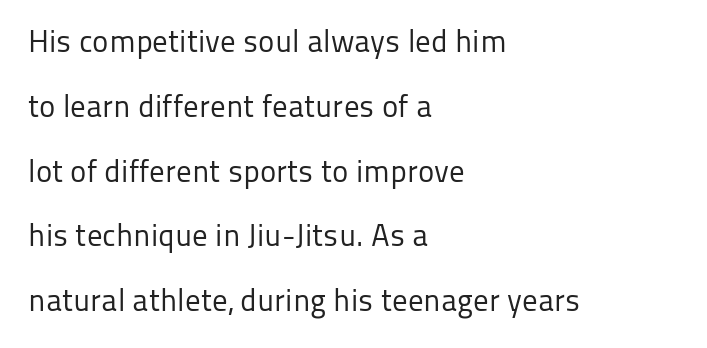
The image shows 31 px regular-weight sans-serif type, upright; set left-aligned, loose line spacing (2.09x), normal letter spacing, not underlined; low stroke contrast and a medium x-height.
